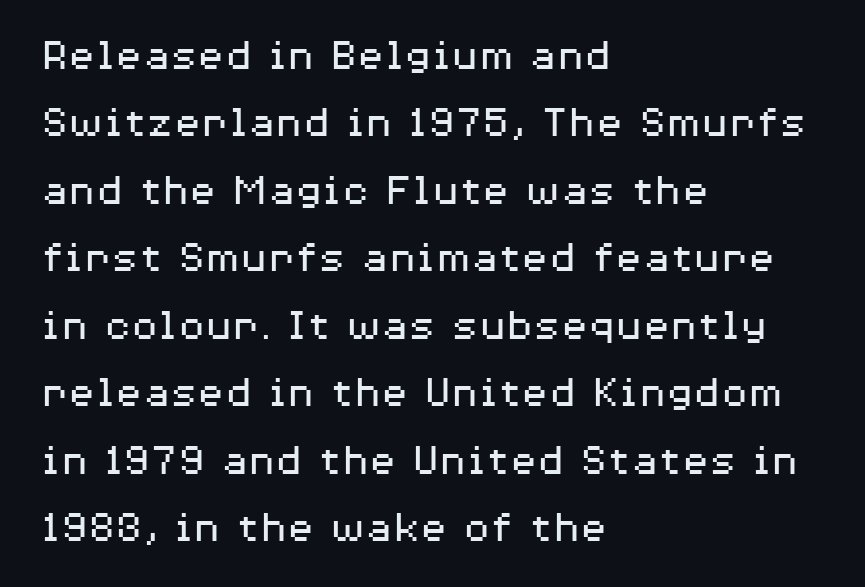
{"serif": "no", "italic": "no", "bold": "no", "weight": "regular", "width": "wide", "stroke_contrast": "medium", "x_height": "medium", "monospaced": "no", "underline": "no", "align": "left", "line_spacing": "normal", "line_spacing_ratio": 1.5, "letter_spacing": "normal", "letter_spacing_em": 0.0, "glyph_px": 45}
